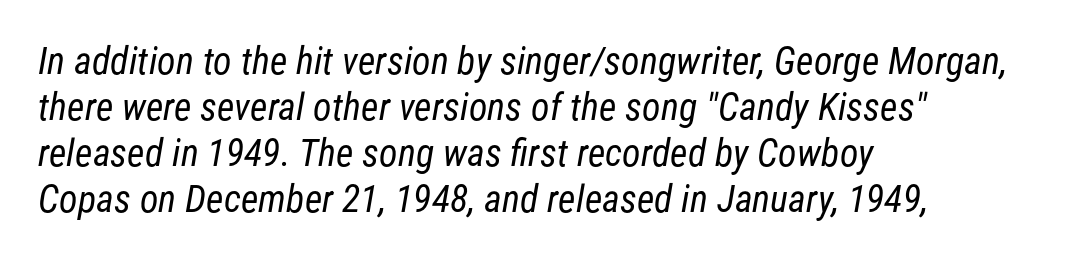
Q: Is the text bold? A: No.
Q: Is the typeface a serif or a sans-serif typeface? A: Sans-serif.
Q: Is the text underlined? A: No.
Q: How is the paragraph aligned? A: Left-aligned.
Q: Is the spacing between letters normal or unusually wide? A: Normal.
Q: Width (condensed, normal, or wide)? A: Condensed.
Q: Stroke contrast? A: Low.
Q: x-height? A: Medium.
Q: Monospaced? A: No.
